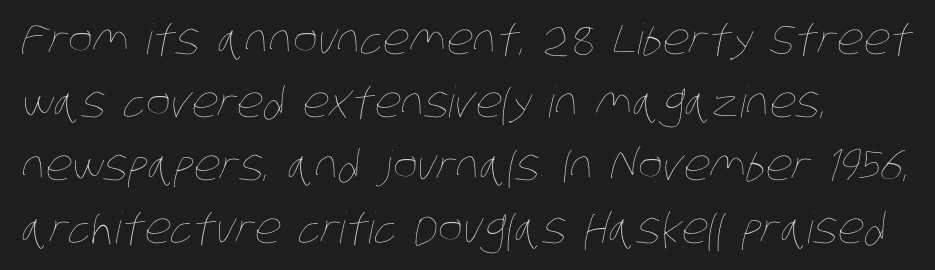
Q: Is the text bold? A: No.
Q: Is the text underlined? A: No.
Q: How is the paragraph aligned? A: Left-aligned.
Q: Is the spacing between letters normal or unusually wide? A: Normal.
Q: Is the spacing between lines tight, normal or loose? A: Normal.
Q: Width (condensed, normal, or wide)? A: Condensed.
Q: Stroke contrast? A: Low.
Q: x-height? A: Large.
Q: Monospaced? A: No.
